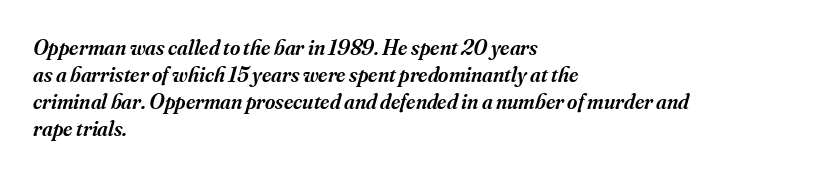
{"italic": "yes", "lean": "right", "slant_degrees": 16, "bold": "semi", "underline": "no", "align": "left", "line_spacing_ratio": 1.23, "letter_spacing": "normal", "letter_spacing_em": 0.0, "glyph_px": 22}
